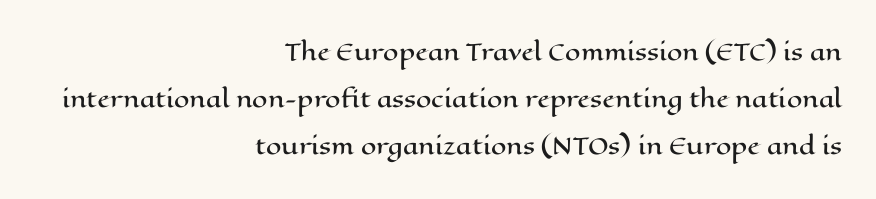
The image shows 22 px text type, upright; set right-aligned, loose line spacing (2.14x), normal letter spacing, not underlined.
